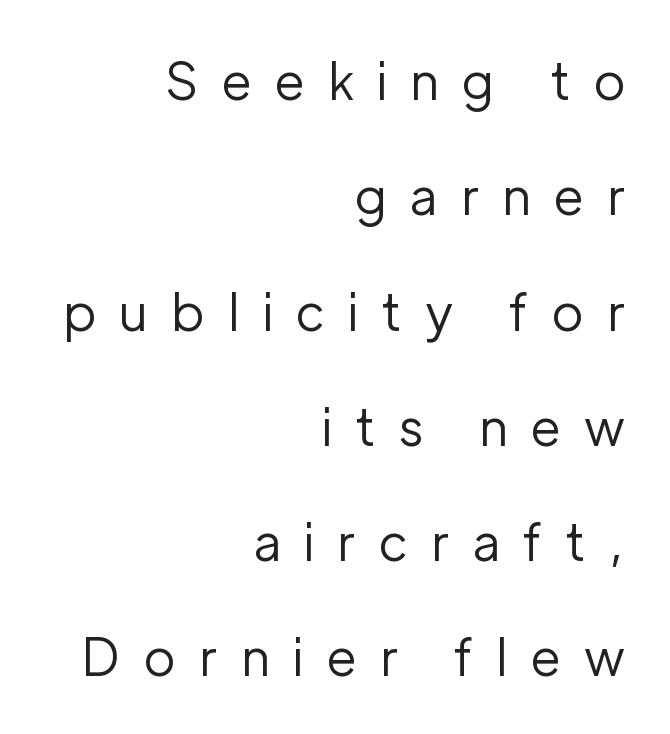
Q: Is the text bold? A: No.
Q: Is the text italic (slanted)? A: No, it is upright.
Q: Is the typeface a serif or a sans-serif typeface? A: Sans-serif.
Q: Is the text underlined? A: No.
Q: How is the paragraph aligned? A: Right-aligned.
Q: Is the spacing between letters normal or unusually wide? A: Unusually wide.
Q: Is the spacing between lines tight, normal or loose? A: Loose.
Q: Width (condensed, normal, or wide)? A: Normal.
Q: Stroke contrast? A: Low.
Q: x-height? A: Medium.
Q: Monospaced? A: No.
